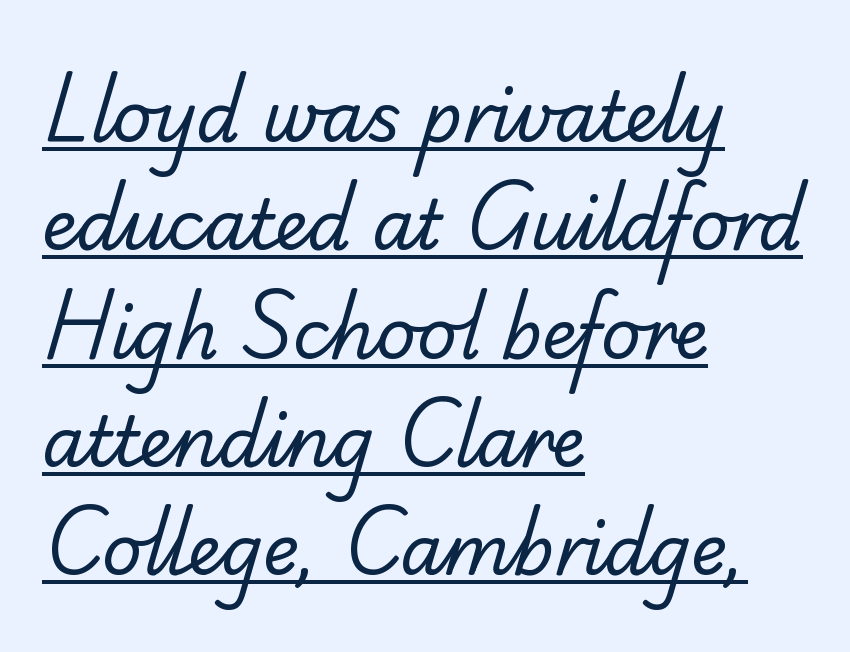
The gaps between neighbouring characters are ordinary and unremarkable. The passage shown stacks its lines at a standard gap. All the whitespace from short lines collects on the right. Character widths vary here, with narrow letters taking less room than wide ones. Underlining? Definitely there.
